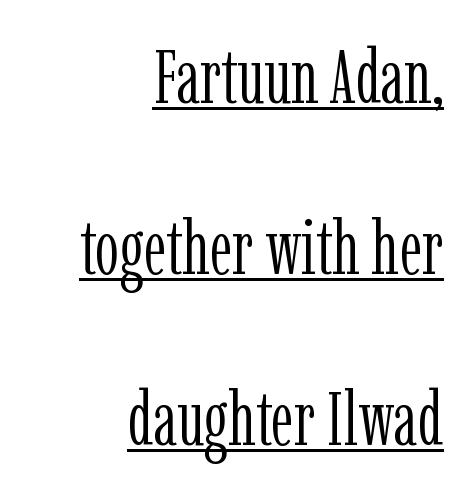
{"serif": "yes", "italic": "no", "bold": "no", "weight": "light", "width": "condensed", "stroke_contrast": "low", "x_height": "medium", "monospaced": "no", "underline": "yes", "align": "right", "line_spacing": "loose", "line_spacing_ratio": 2.25, "letter_spacing": "normal", "letter_spacing_em": 0.0, "glyph_px": 76}
